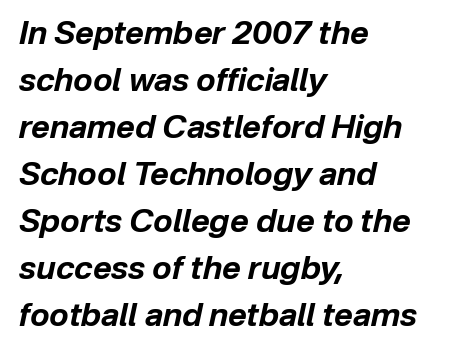
The image shows 32 px bold type, italic (leaning right); set left-aligned, normal line spacing (1.47x), normal letter spacing, not underlined; low stroke contrast and a medium x-height.
